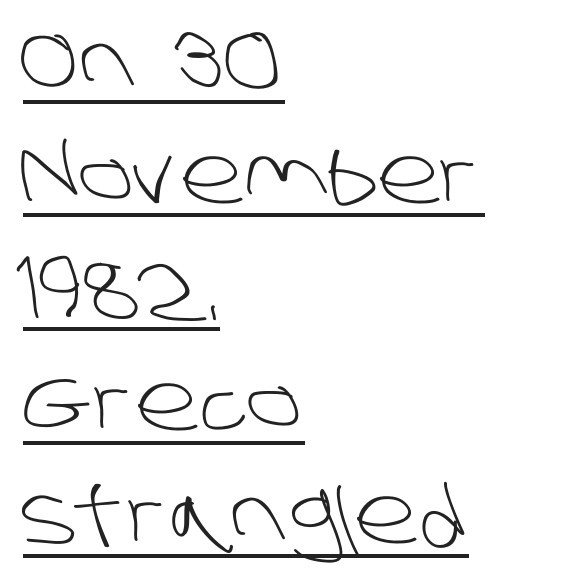
No letter is thick-stroked: the sample isn't bold. The rendering uses natural spacing where letterforms have individual widths. These characters rest on top of a visible drawn line. Compared with typical paragraphs, the rows here are spaced about the same.
